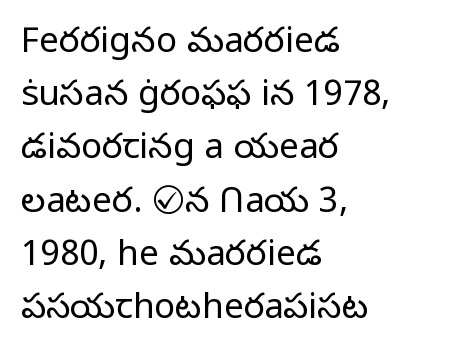
{"serif": "no", "italic": "no", "bold": "no", "weight": "light", "width": "normal", "stroke_contrast": "low", "x_height": "medium", "monospaced": "no", "underline": "no", "align": "left", "line_spacing": "normal", "line_spacing_ratio": 1.52, "letter_spacing": "normal", "letter_spacing_em": 0.0, "glyph_px": 35}
